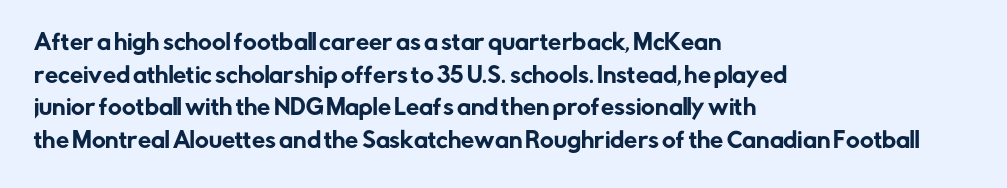
The image shows 21 px text type, upright; set left-aligned, normal line spacing (1.55x), normal letter spacing, not underlined.
